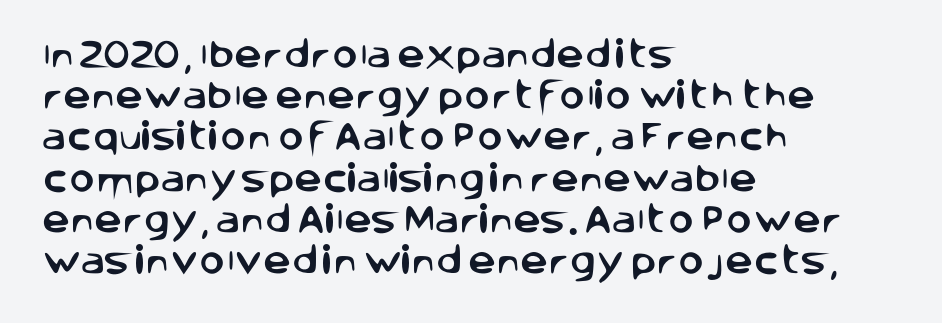
{"serif": "no", "italic": "no", "width": "normal", "stroke_contrast": "low", "x_height": "large", "monospaced": "no", "underline": "no", "align": "left", "line_spacing": "normal", "line_spacing_ratio": 1.33, "letter_spacing": "normal", "letter_spacing_em": 0.0, "glyph_px": 31}
